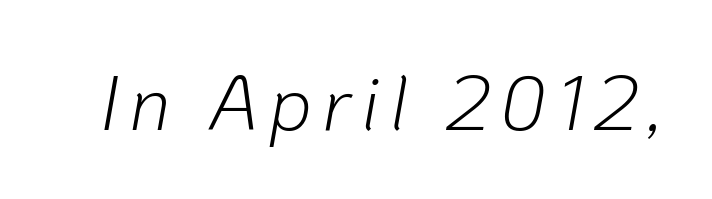
{"italic": "yes", "lean": "right", "slant_degrees": 10, "bold": "no", "weight": "light", "width": "normal", "stroke_contrast": "low", "x_height": "medium", "monospaced": "no", "underline": "no", "glyph_px": 77}
